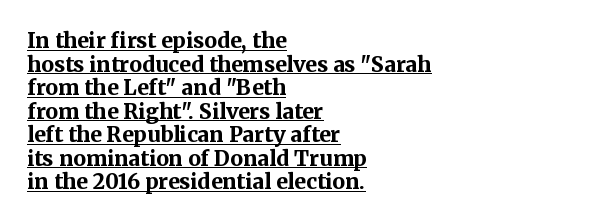
The image shows 21 px bold type, upright; set left-aligned, tight line spacing (1.12x), normal letter spacing, underlined.
